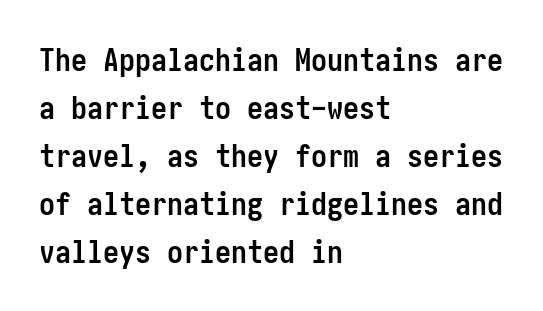
The letters carry no serifs — their stems end cleanly without finishing strokes. The passage shown stacks its lines at a standard gap. The rendering keeps characters at their native spacing. A roman cut, with each character standing at attention.
